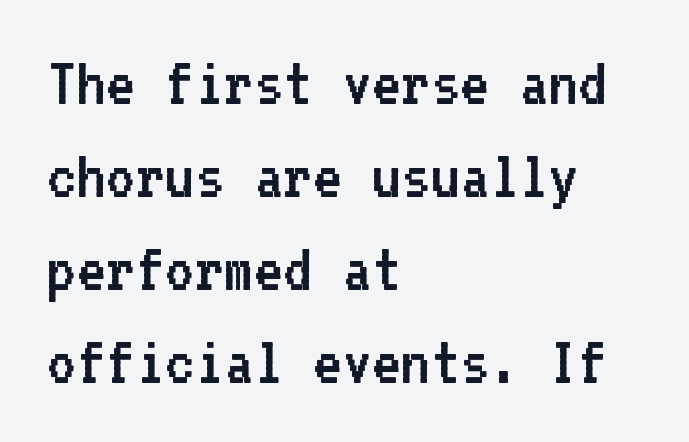
Compared with typical body copy, the letter spacing here is the same. Notice how the passage keeps a crisp vertical edge on the left only. Nope, no serifs anywhere on these letters. Does the leading feel generous? No, just average. Each letter, wide or thin by design, is forced into the same width here.
